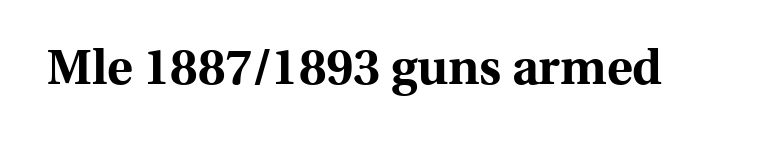
A clean baseline with only descenders dipping below it. Each word holds together tightly as a unit, with standard inter-letter gaps. This sample has the flowing, uneven cadence of proportional lettering. Look at the bottom of the vertical strokes: they flare into serifs here. Weight check: bold — yes, fully. Every character sits straight up, as roman type does.
